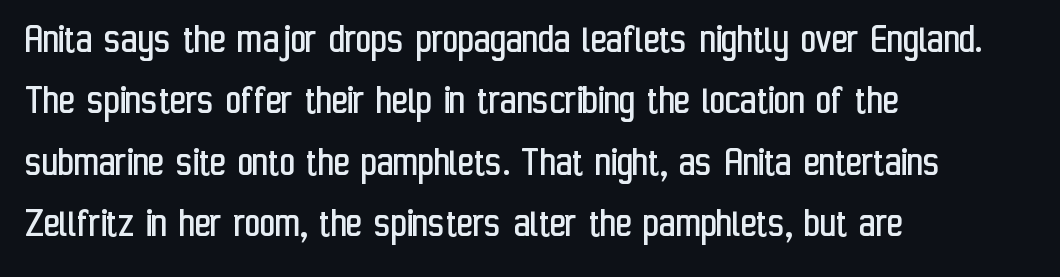
Q: Is the text bold? A: No.
Q: Is the text italic (slanted)? A: No, it is upright.
Q: Is the typeface a serif or a sans-serif typeface? A: Sans-serif.
Q: Is the text underlined? A: No.
Q: How is the paragraph aligned? A: Left-aligned.
Q: Is the spacing between letters normal or unusually wide? A: Normal.
Q: Is the spacing between lines tight, normal or loose? A: Normal.
Q: Width (condensed, normal, or wide)? A: Condensed.
Q: Stroke contrast? A: Low.
Q: x-height? A: Medium.
Q: Monospaced? A: No.
